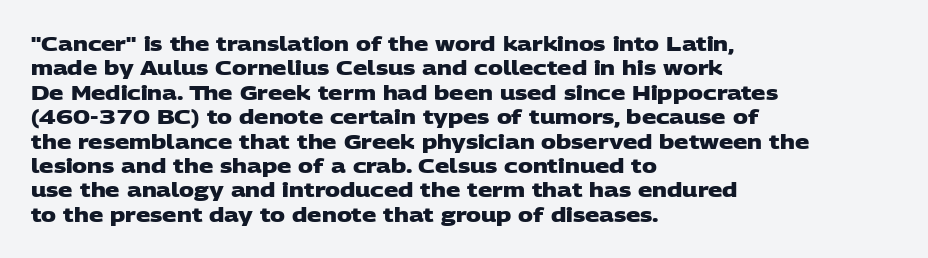
Q: Is the text bold? A: Yes.
Q: Is the text underlined? A: No.
Q: How is the paragraph aligned? A: Left-aligned.
Q: Is the spacing between letters normal or unusually wide? A: Normal.
